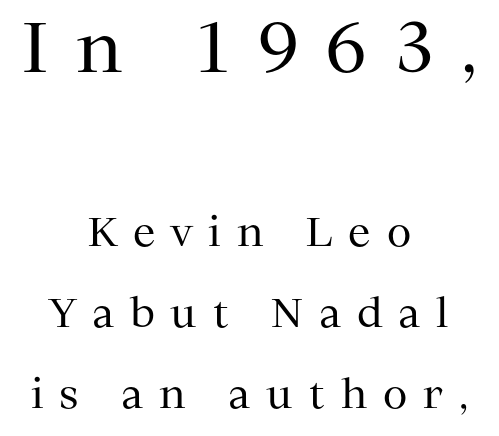
The image shows 70 px regular-weight serif type, upright; set centered, loose line spacing (2.02x), unusually wide letter spacing (+0.4 em), not underlined; the first (top) block is 1.75x larger; medium stroke contrast and a medium x-height.
